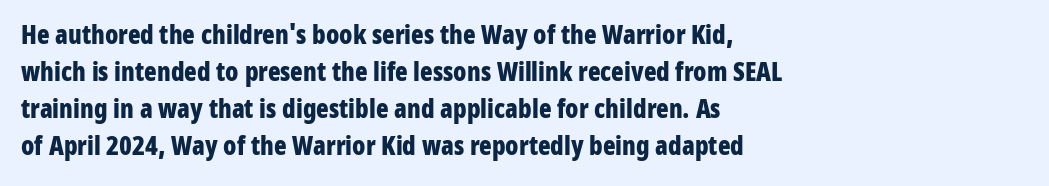
These words are printed bold, with thick strokes throughout. Between one letter and the next there's only the usual sliver of space. The letters stand straight up with perfectly vertical stems. The rendering anchors every line to the left-hand side. The leading is moderate, giving the passage an even texture.
